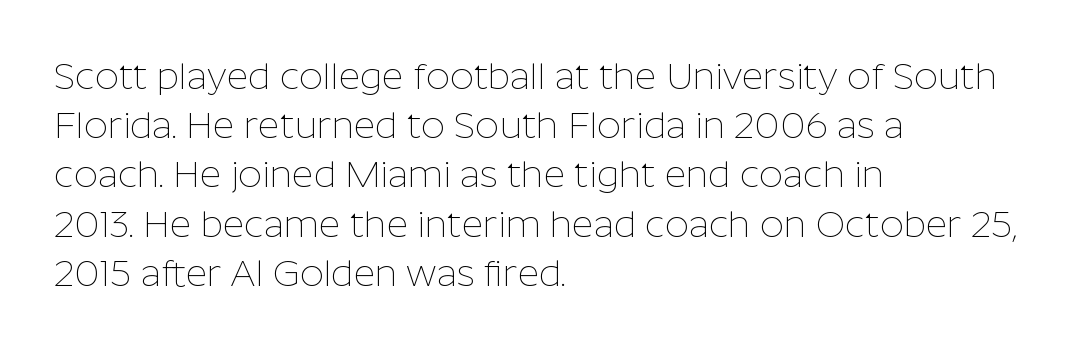
{"serif": "no", "italic": "no", "bold": "no", "weight": "thin", "width": "normal", "stroke_contrast": "low", "x_height": "medium", "monospaced": "no", "underline": "no", "align": "left", "line_spacing": "normal", "line_spacing_ratio": 1.33, "letter_spacing": "normal", "letter_spacing_em": 0.0, "glyph_px": 37}
